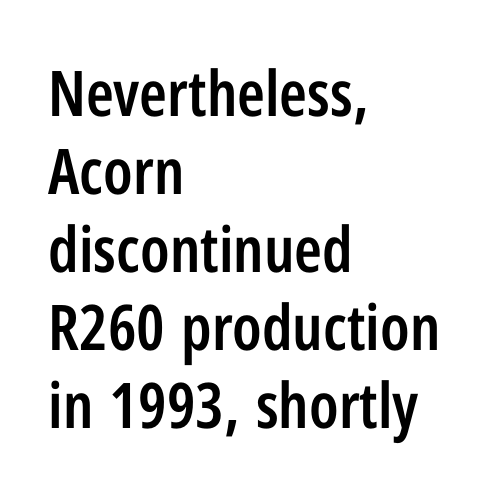
The image shows 63 px semibold, condensed sans-serif type, upright; set left-aligned, line spacing 1.24x, normal letter spacing, not underlined; low stroke contrast and a medium x-height.
